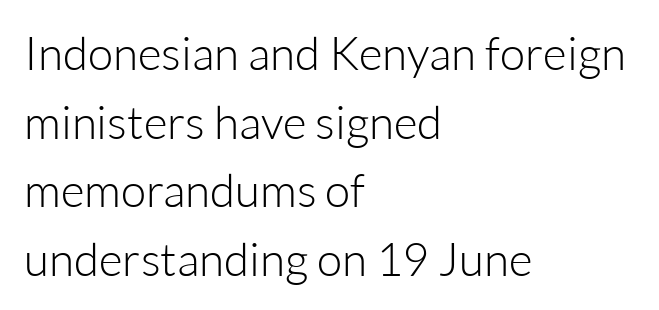
Q: Is the text bold? A: No.
Q: Is the text italic (slanted)? A: No, it is upright.
Q: Is the typeface a serif or a sans-serif typeface? A: Sans-serif.
Q: Is the text underlined? A: No.
Q: How is the paragraph aligned? A: Left-aligned.
Q: Is the spacing between letters normal or unusually wide? A: Normal.
Q: Is the spacing between lines tight, normal or loose? A: Normal.
Q: Width (condensed, normal, or wide)? A: Normal.
Q: Stroke contrast? A: Low.
Q: x-height? A: Medium.
Q: Monospaced? A: No.
